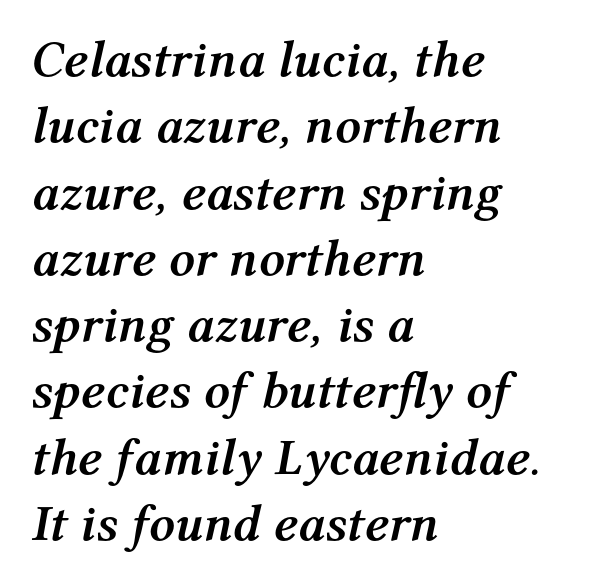
Q: Is the text bold? A: Yes.
Q: Is the text italic (slanted)? A: Yes, it leans right by about 12 degrees.
Q: Is the text underlined? A: No.
Q: How is the paragraph aligned? A: Left-aligned.
Q: Is the spacing between letters normal or unusually wide? A: Normal.
Q: Is the spacing between lines tight, normal or loose? A: Normal.
Q: Width (condensed, normal, or wide)? A: Normal.
Q: Stroke contrast? A: Medium.
Q: x-height? A: Medium.
Q: Monospaced? A: No.
